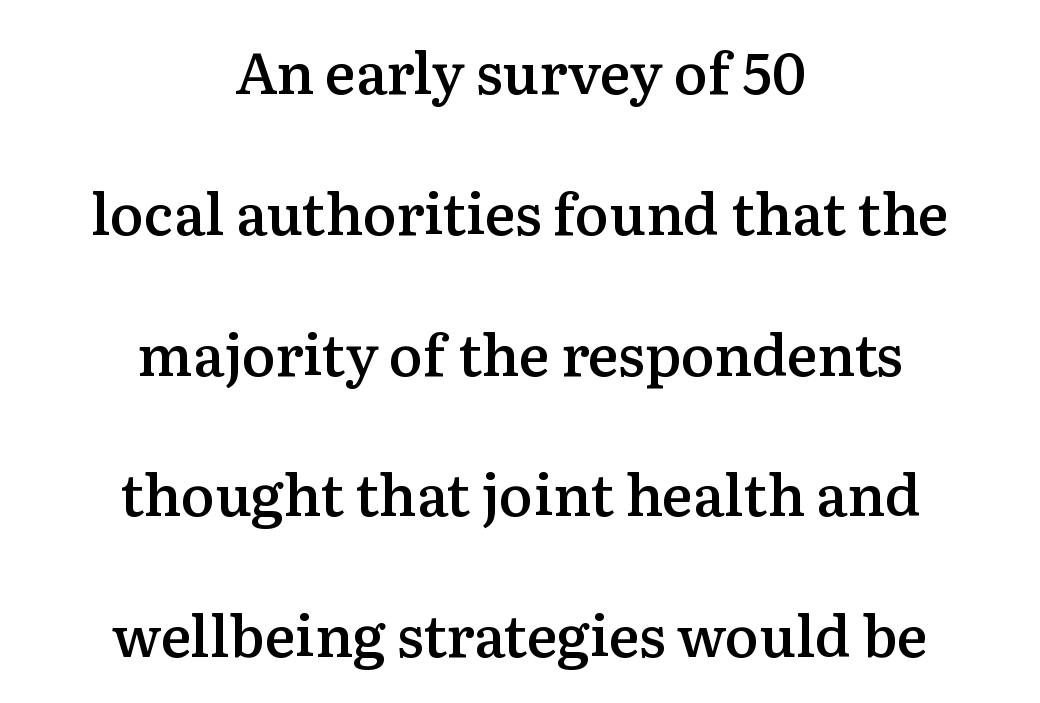
{"serif": "yes", "italic": "no", "bold": "semi", "weight": "semibold", "width": "normal", "stroke_contrast": "medium", "x_height": "medium", "monospaced": "no", "underline": "no", "align": "center", "line_spacing": "loose", "line_spacing_ratio": 2.47, "letter_spacing": "normal", "letter_spacing_em": 0.0, "glyph_px": 57}
